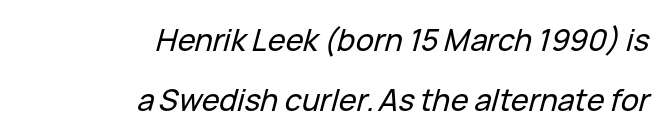
Q: Is the text italic (slanted)? A: Yes, it leans right by about 15 degrees.
Q: Is the text underlined? A: No.
Q: How is the paragraph aligned? A: Right-aligned.
Q: Is the spacing between letters normal or unusually wide? A: Normal.
Q: Is the spacing between lines tight, normal or loose? A: Loose.
Q: Width (condensed, normal, or wide)? A: Normal.
Q: Stroke contrast? A: Low.
Q: x-height? A: Medium.
Q: Monospaced? A: No.
